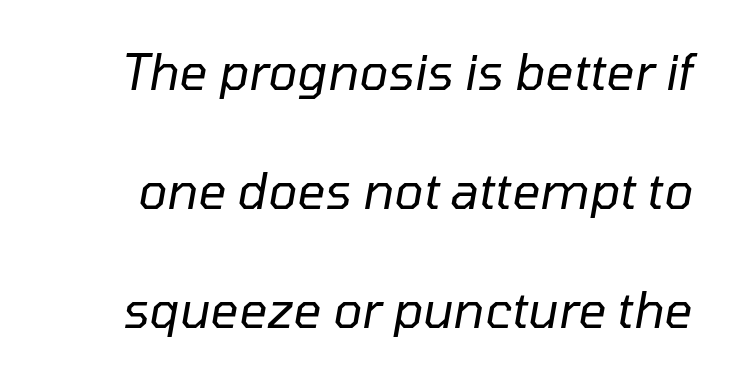
{"italic": "yes", "lean": "right", "slant_degrees": 10, "bold": "no", "weight": "regular", "width": "normal", "stroke_contrast": "low", "x_height": "medium", "monospaced": "no", "underline": "no", "line_spacing": "loose", "line_spacing_ratio": 2.43, "letter_spacing": "normal", "letter_spacing_em": 0.0, "glyph_px": 49}
